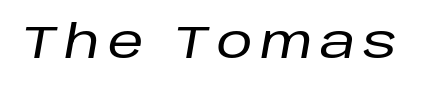
The text carries the slant typical of an italic or oblique font. Is this a fixed-width face? No — the glyphs have proportional, varying widths. Anything drawn beneath the words? Only blank space.
